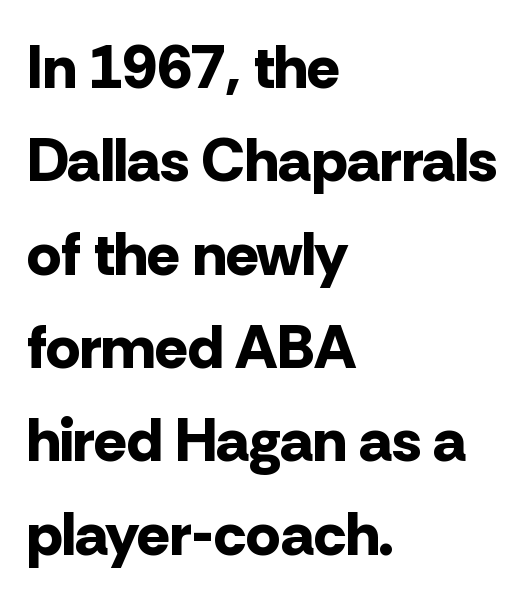
Character widths vary here, with narrow letters taking less room than wide ones. Students, observe: this is what conventionally led text looks like. The sample has been set heavy, in full bold. No extra tracking has been applied to these lines. Underlining? Definitely not there. Alignment: flush left.
